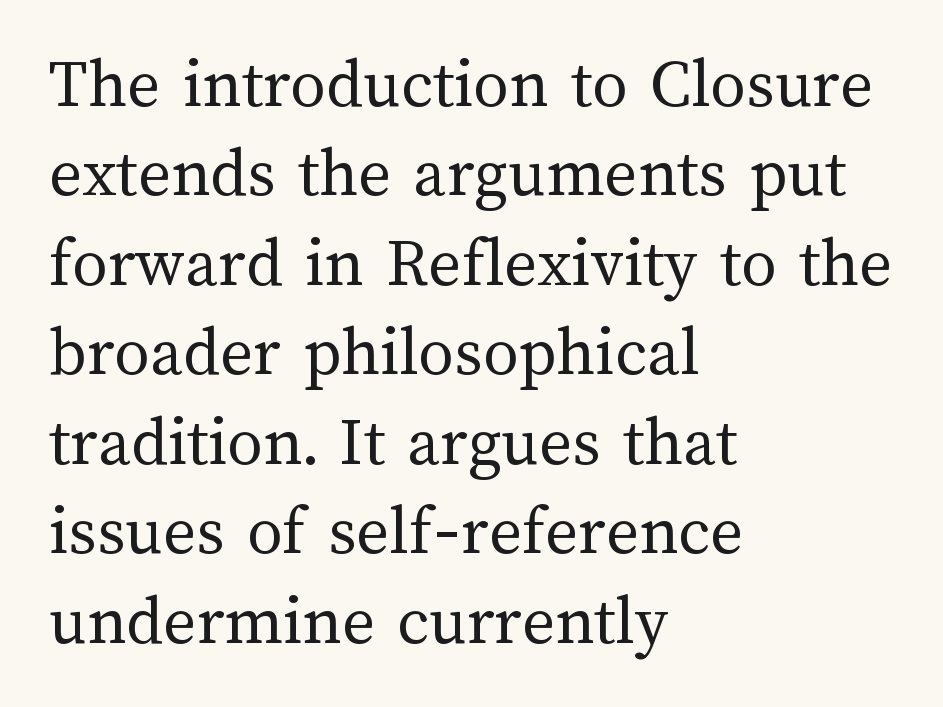
The image shows 71 px regular-weight type, upright; set left-aligned, normal line spacing (1.26x), normal letter spacing, not underlined; medium stroke contrast and a medium x-height.
